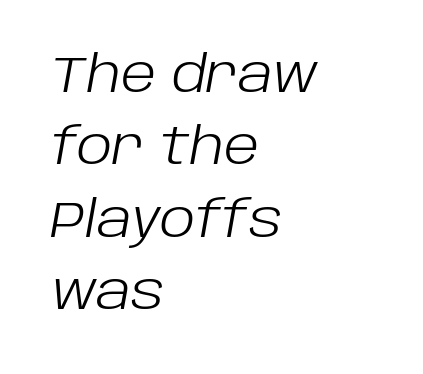
{"italic": "yes", "lean": "right", "slant_degrees": 10, "bold": "no", "weight": "light", "width": "normal", "stroke_contrast": "low", "x_height": "large", "monospaced": "no", "underline": "no", "align": "left", "line_spacing": "normal", "line_spacing_ratio": 1.42, "letter_spacing": "normal", "letter_spacing_em": 0.0, "glyph_px": 51}
